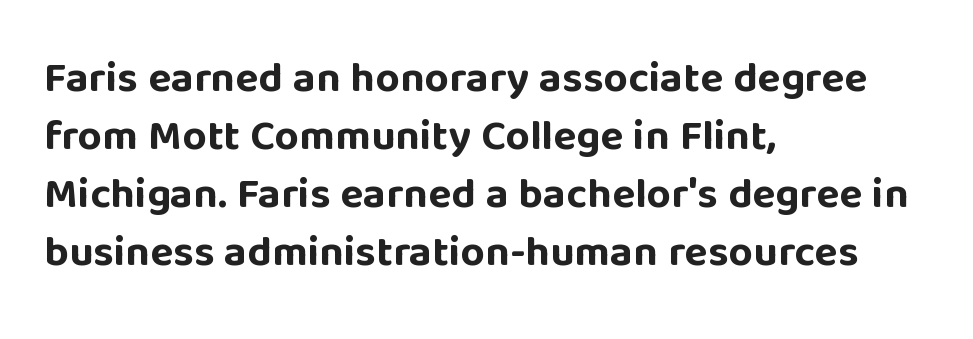
Q: Is the text bold? A: Yes.
Q: Is the text italic (slanted)? A: No, it is upright.
Q: Is the typeface a serif or a sans-serif typeface? A: Sans-serif.
Q: Is the text underlined? A: No.
Q: How is the paragraph aligned? A: Left-aligned.
Q: Is the spacing between letters normal or unusually wide? A: Normal.
Q: Is the spacing between lines tight, normal or loose? A: Normal.
Q: Width (condensed, normal, or wide)? A: Normal.
Q: Stroke contrast? A: Low.
Q: x-height? A: Large.
Q: Monospaced? A: No.
